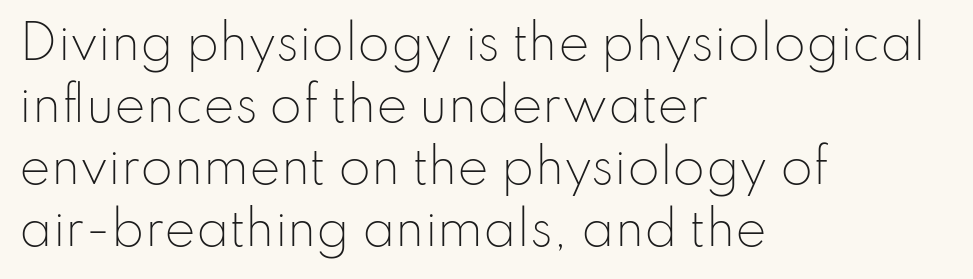
Q: Is the text bold? A: No.
Q: Is the text italic (slanted)? A: No, it is upright.
Q: Is the typeface a serif or a sans-serif typeface? A: Sans-serif.
Q: Is the text underlined? A: No.
Q: How is the paragraph aligned? A: Left-aligned.
Q: Is the spacing between letters normal or unusually wide? A: Normal.
Q: Is the spacing between lines tight, normal or loose? A: Normal.
Q: Width (condensed, normal, or wide)? A: Normal.
Q: Stroke contrast? A: Low.
Q: x-height? A: Small.
Q: Monospaced? A: No.
